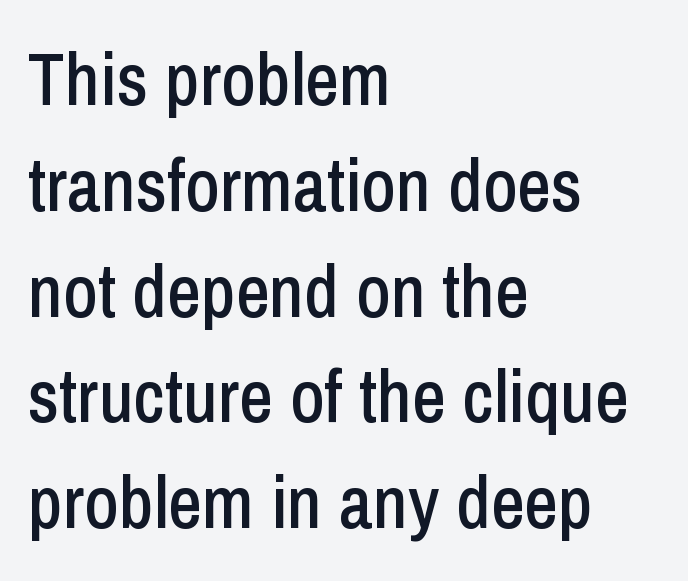
The rag falls on the right side of this text block. This sample uses an upright cut, with every glyph sitting square on the baseline. Summary of vertical rhythm: regular, with standard interline spacing. The font family rendered here belongs to the sans-serif group.
